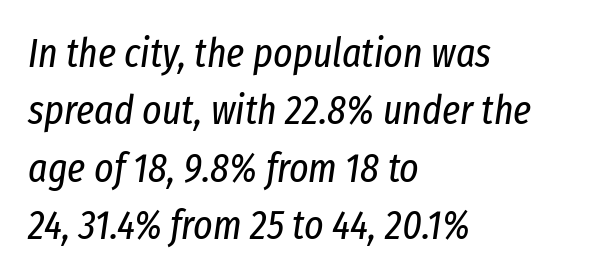
{"italic": "yes", "lean": "right", "slant_degrees": 8, "bold": "no", "weight": "regular", "width": "condensed", "stroke_contrast": "low", "x_height": "medium", "monospaced": "no", "underline": "no", "align": "left", "line_spacing": "normal", "line_spacing_ratio": 1.4, "letter_spacing": "normal", "letter_spacing_em": 0.0, "glyph_px": 41}
